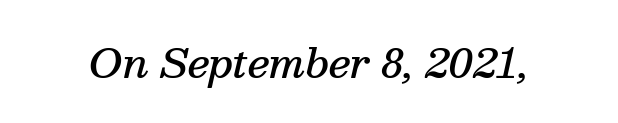
Q: Is the text bold? A: Semi-bold.
Q: Is the text italic (slanted)? A: Yes, it leans right by about 13 degrees.
Q: Is the typeface a serif or a sans-serif typeface? A: Serif.
Q: Is the text underlined? A: No.
Q: Is the spacing between letters normal or unusually wide? A: Normal.
Q: Width (condensed, normal, or wide)? A: Normal.
Q: Stroke contrast? A: Medium.
Q: x-height? A: Medium.
Q: Monospaced? A: No.
